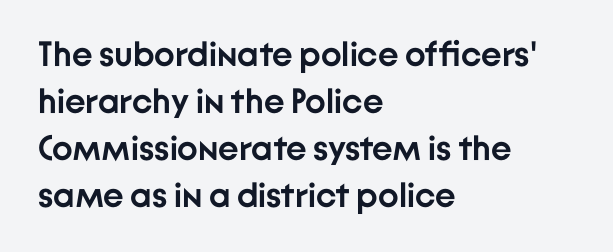
The image shows 35 px semibold sans-serif type, upright; set left-aligned, normal line spacing (1.34x), normal letter spacing, not underlined; low stroke contrast and a medium x-height.
